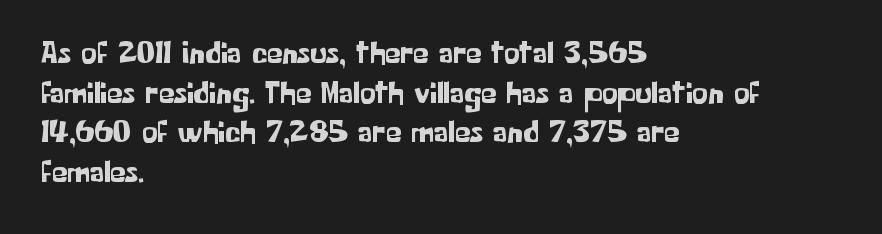
{"serif": "no", "italic": "no", "width": "normal", "stroke_contrast": "low", "x_height": "medium", "monospaced": "no", "underline": "no", "align": "left", "line_spacing": "normal", "line_spacing_ratio": 1.28, "letter_spacing": "normal", "letter_spacing_em": 0.0, "glyph_px": 31}
